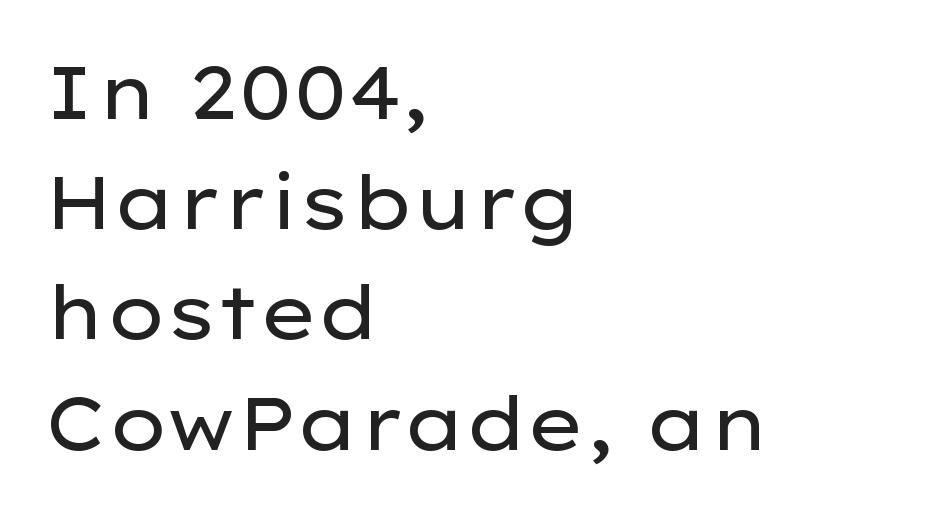
Regarding serifs, this sample does without them. Where is the straight margin? On the left. The passage shown is typed in a proportional face where columns would drift. The glyphs are unaccompanied by any horizontal stroke below them. Compared with typical paragraphs, the rows here are spaced about the same. This is not heavy type; no bold has been used.
